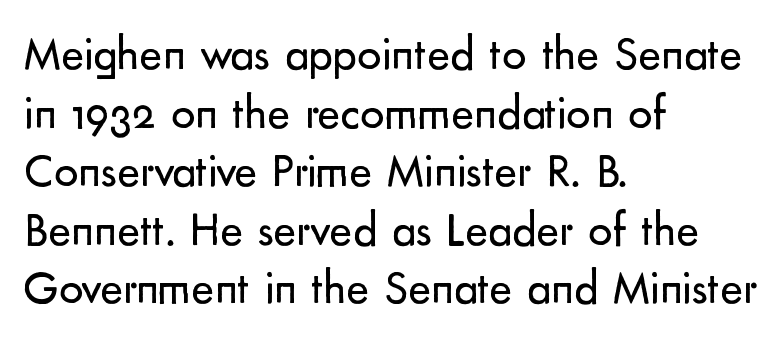
The typography opts for an upright posture over an oblique one. The cut favours lightness, reaching ordinary text weight at its darkest. The lines are quadded left. Does extra space separate the letters? No, they use regular spacing.
